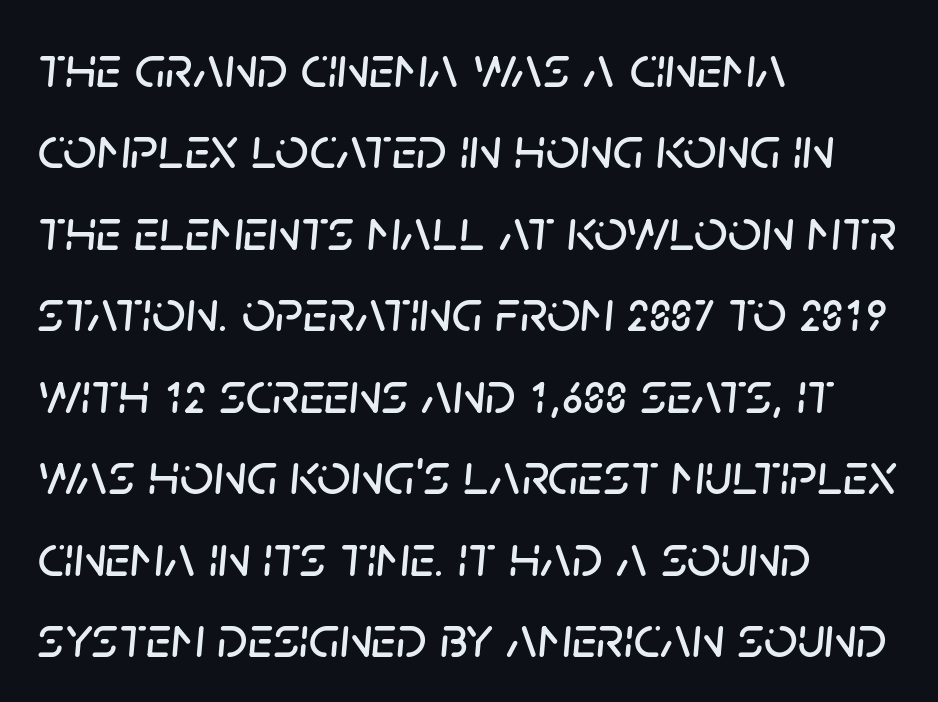
These lines keep a tight, regular rhythm from letter to letter. Underline: absent. Line starts are locked; line ends wander. The block of text has a typical density, with ordinary space between rows. Character widths vary here, with narrow letters taking less room than wide ones.
